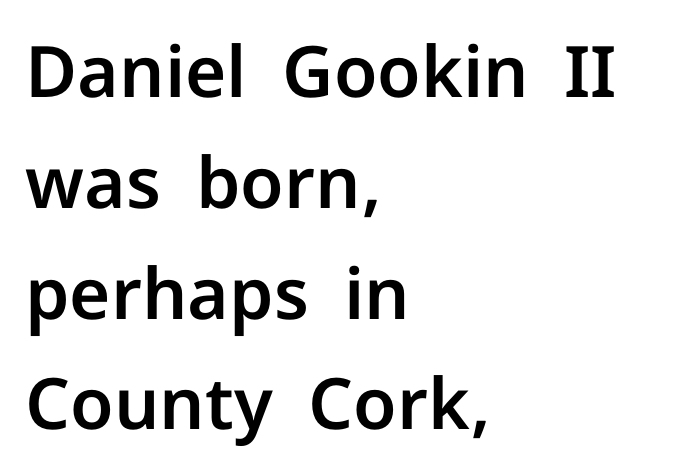
{"serif": "no", "italic": "no", "width": "normal", "stroke_contrast": "low", "x_height": "medium", "monospaced": "no", "underline": "no", "align": "left", "line_spacing": "normal", "line_spacing_ratio": 1.56, "letter_spacing": "normal", "letter_spacing_em": 0.0, "glyph_px": 71}
